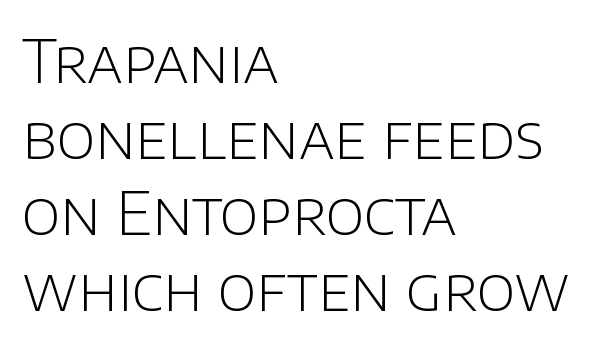
Unlike a traditional serif, this face leaves its strokes unadorned. In terms of leading, this rendering sits right in the middle. Does extra space separate the letters? No, they use regular spacing. The weight would be labelled regular, book, light, or lighter still. Do the characters align in a grid? No, the font is proportional. The rendering anchors every line to the left-hand side.
